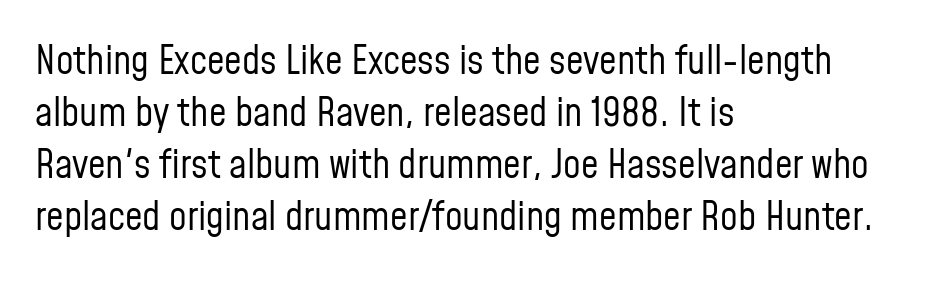
Default kerning and tracking; the words read as compact shapes. Descenders hang freely into open space. Posture: vertical. Left-aligned paragraph, ragged on the right. Regarding leading, the lines here are spaced in the standard way.
